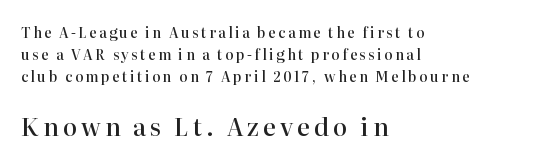
The image shows 24 px text type, upright; set left-aligned, normal line spacing (1.58x), not underlined; the second (bottom) block is 1.71x larger.
